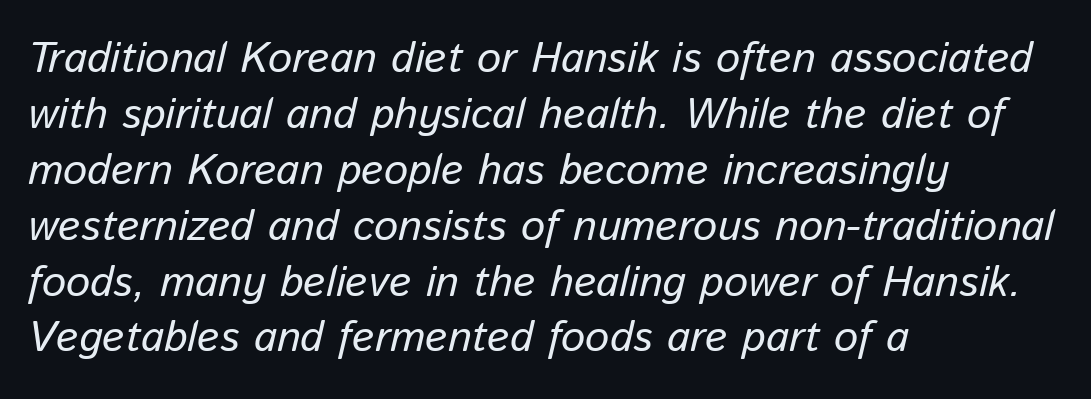
Q: Is the text italic (slanted)? A: Yes, it leans right by about 13 degrees.
Q: Is the text underlined? A: No.
Q: How is the paragraph aligned? A: Left-aligned.
Q: Is the spacing between letters normal or unusually wide? A: Normal.
Q: Is the spacing between lines tight, normal or loose? A: Normal.
Q: Width (condensed, normal, or wide)? A: Normal.
Q: Stroke contrast? A: Low.
Q: x-height? A: Medium.
Q: Monospaced? A: No.
